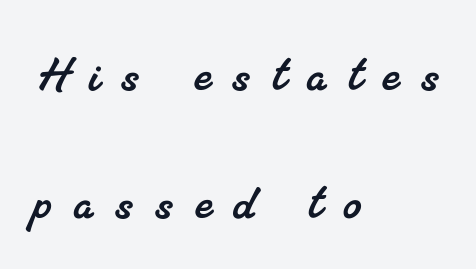
The image shows 57 px serif type; set left-aligned, loose line spacing (2.25x), unusually wide letter spacing (+0.39 em), not underlined; medium stroke contrast and a small x-height.
